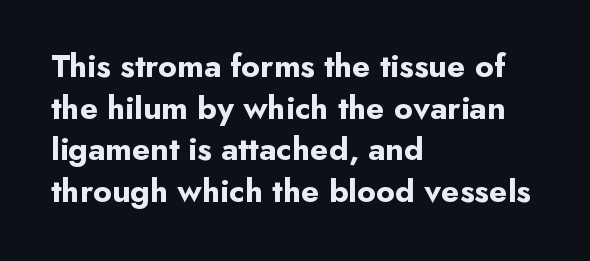
Strokes here are thick enough to call this a true bold. The line-height multiplier appears to be the usual default. Spacing between characters is what you'd get straight out of the box. Notice how the passage keeps a crisp vertical edge on the left only. The foot of each line stays bare and open.
